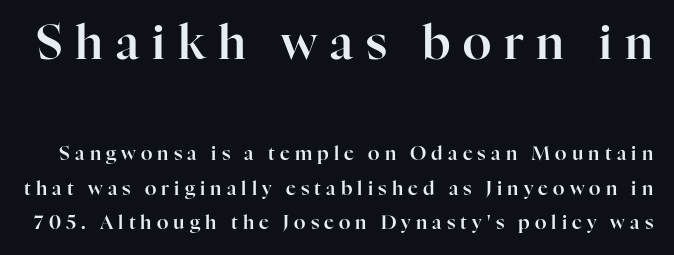
The image shows 47 px serif type, upright; set line spacing 1.82x, unusually wide letter spacing (+0.27 em), not underlined; the first (top) block is 2.47x larger; high stroke contrast and a medium x-height.
